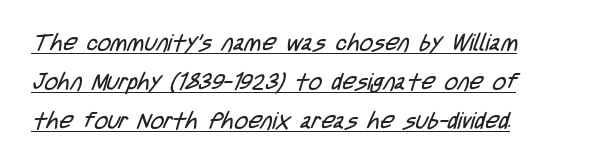
Q: Is the text bold? A: No.
Q: Is the text underlined? A: Yes.
Q: How is the paragraph aligned? A: Left-aligned.
Q: Is the spacing between letters normal or unusually wide? A: Normal.
Q: Is the spacing between lines tight, normal or loose? A: Normal.
